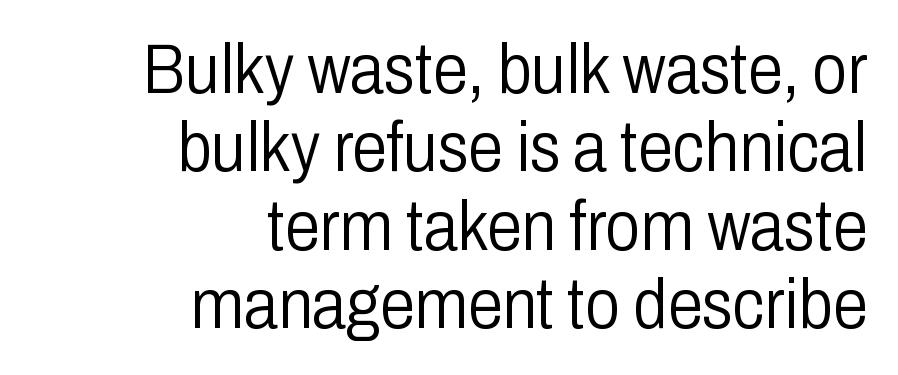
Q: Is the text bold? A: No.
Q: Is the text italic (slanted)? A: No, it is upright.
Q: Is the typeface a serif or a sans-serif typeface? A: Sans-serif.
Q: Is the text underlined? A: No.
Q: How is the paragraph aligned? A: Right-aligned.
Q: Is the spacing between letters normal or unusually wide? A: Normal.
Q: Is the spacing between lines tight, normal or loose? A: Tight.
Q: Width (condensed, normal, or wide)? A: Condensed.
Q: Stroke contrast? A: Low.
Q: x-height? A: Medium.
Q: Monospaced? A: No.
